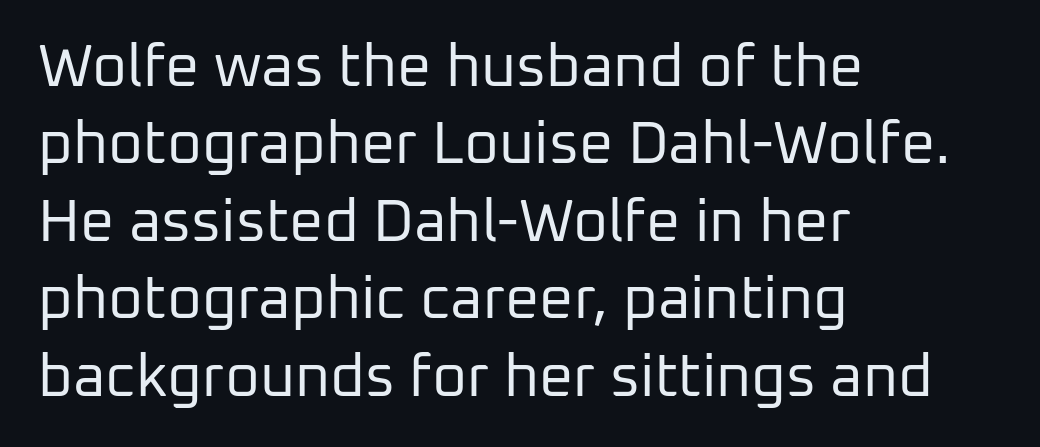
The rows are spaced the way most documents space them. The foot of each line stays bare and open. Where is the straight margin? On the left. Posture: vertical. No extra ink here — the face is not bold. The rendering uses natural spacing where letterforms have individual widths.
